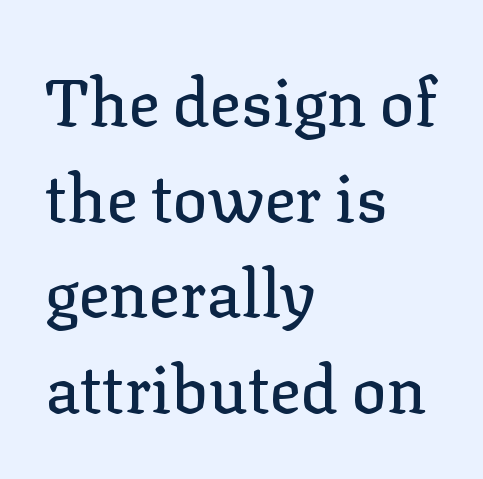
Do the letters lean? They stand straight. Letters rest on an invisible, unmarked baseline. Small tapered or slab feet sit at the stroke ends, so this counts as serif. One-word summary of the alignment: left.
